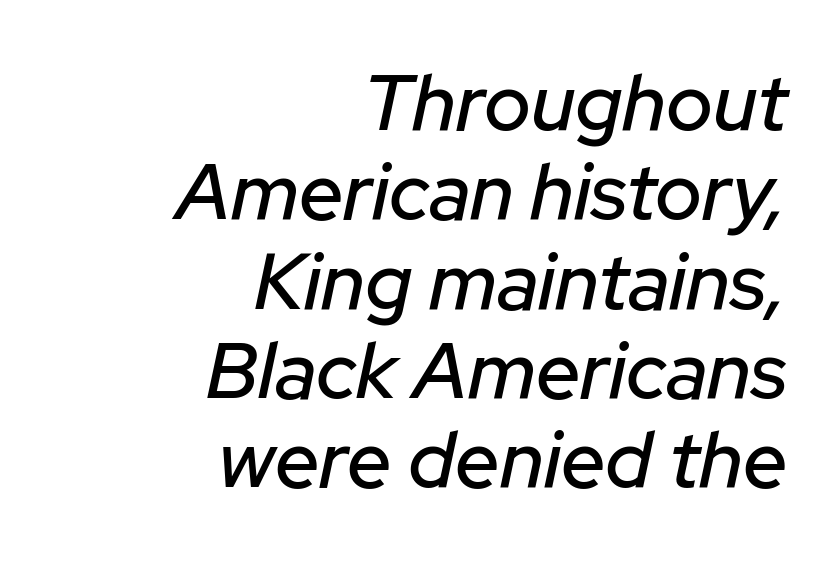
Line spacing here is tight. Nobody touched the tracking dial on this one. Think of a printed novel: that variable character pitch is what you see here. These lines were composed using italics. Bare-footed words on every line.
